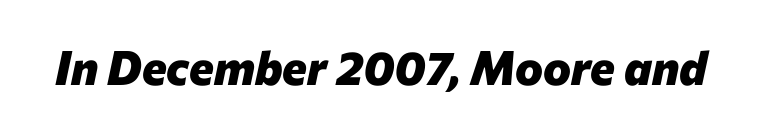
{"italic": "yes", "lean": "right", "slant_degrees": 12, "bold": "yes", "weight": "heavy", "width": "normal", "stroke_contrast": "low", "x_height": "medium", "monospaced": "no", "underline": "no", "letter_spacing": "normal", "letter_spacing_em": 0.0, "glyph_px": 47}
